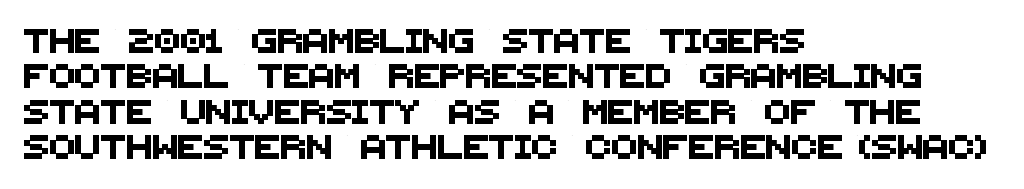
Q: Is the text underlined? A: No.
Q: How is the paragraph aligned? A: Left-aligned.
Q: Is the spacing between letters normal or unusually wide? A: Normal.
Q: Is the spacing between lines tight, normal or loose? A: Normal.
